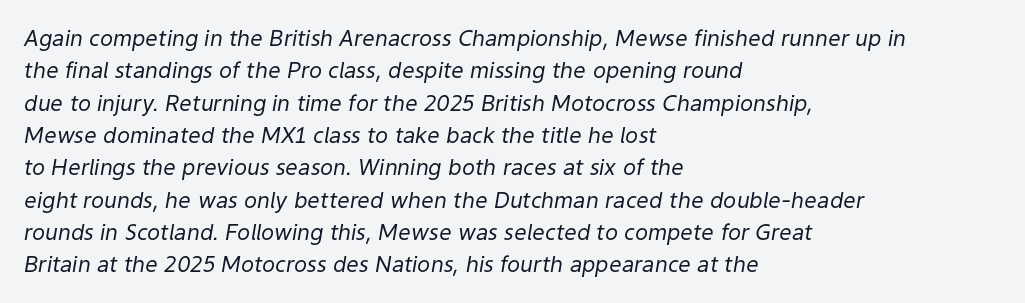
Q: Is the text bold? A: No.
Q: Is the text italic (slanted)? A: Yes, it leans right by about 9 degrees.
Q: Is the text underlined? A: No.
Q: How is the paragraph aligned? A: Left-aligned.
Q: Is the spacing between letters normal or unusually wide? A: Normal.
Q: Is the spacing between lines tight, normal or loose? A: Normal.
